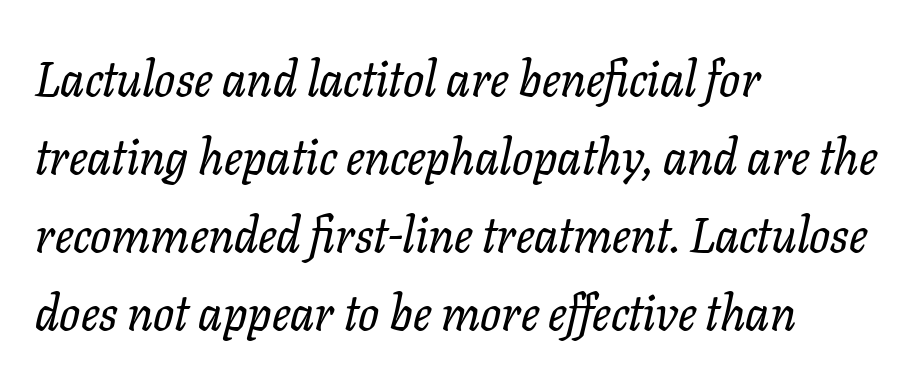
The rendering uses natural spacing where letterforms have individual widths. Left-aligned paragraph, ragged on the right. Vertical spacing — default. The string is rendered with underlining switched off. Look at the tracking — it's just the regular setting, nothing added. An italicized treatment has been applied to the whole sample.
